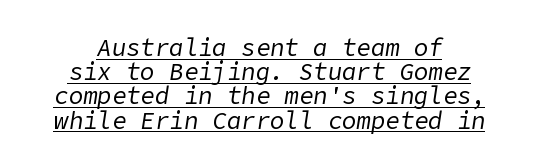
{"italic": "yes", "lean": "right", "slant_degrees": 9, "bold": "no", "underline": "yes", "line_spacing": "tight", "line_spacing_ratio": 1.01, "letter_spacing": "normal", "letter_spacing_em": 0.0, "glyph_px": 24}
